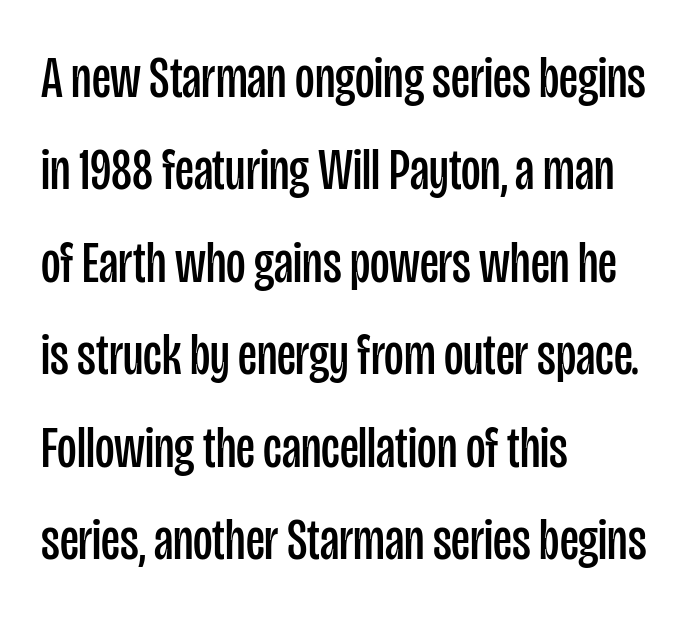
The image shows 60 px regular-weight, condensed sans-serif type, upright; set left-aligned, normal line spacing (1.54x), normal letter spacing, not underlined; low stroke contrast and a large x-height.
